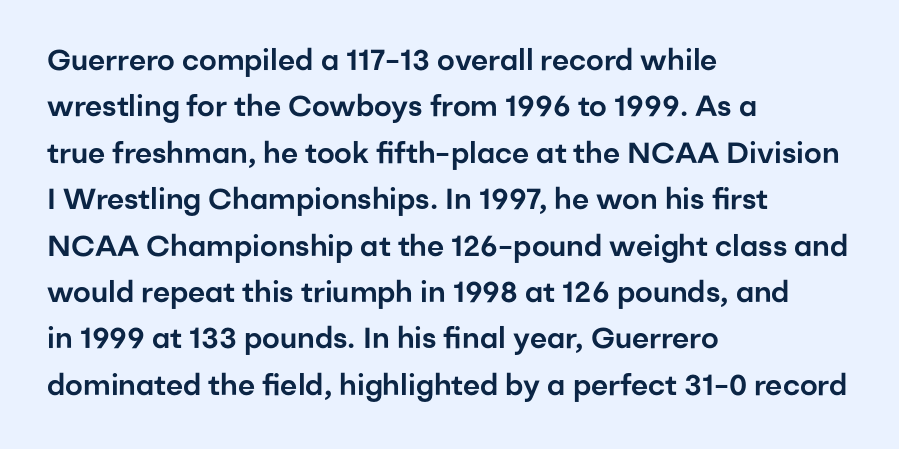
The passage shown is typed in a proportional face where columns would drift. Type style note: lacks serifs. Only glyphs here, with clear space below each row. A normal amount of white space separates one row of letters from the next.
